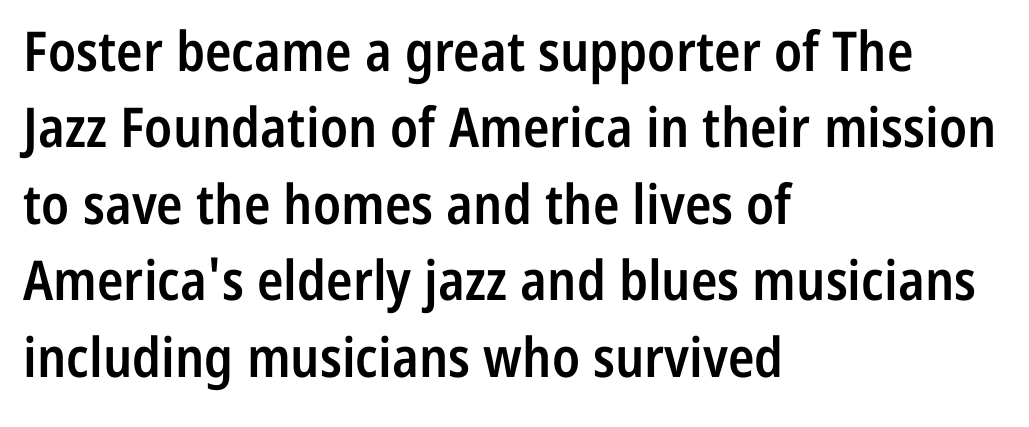
Check under the words: just untouched page. Reading down the block, your eye returns to a fixed left position each line. This rendering employs a face without finishing strokes, i.e., a sans-serif. Every stem runs plumb, perpendicular to the baseline.
